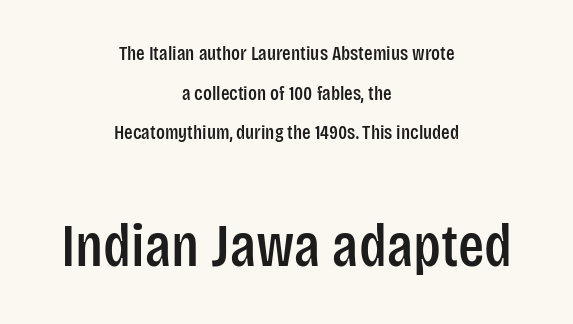
Think of a printed novel: that variable character pitch is what you see here. The space beneath each line is pristine and unruled. You can tell it's not italic because the verticals are truly vertical. Every row of glyphs is offset so its center matches the block's center.
